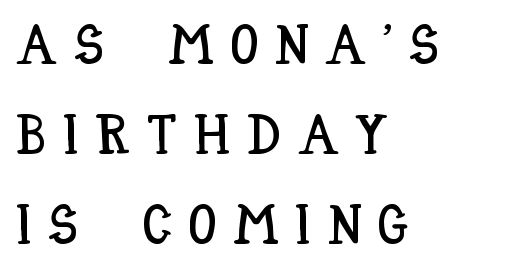
Q: Is the text italic (slanted)? A: No, it is upright.
Q: Is the text underlined? A: No.
Q: How is the paragraph aligned? A: Left-aligned.
Q: Is the spacing between letters normal or unusually wide? A: Unusually wide.
Q: Is the spacing between lines tight, normal or loose? A: Normal.
Q: Width (condensed, normal, or wide)? A: Condensed.
Q: Stroke contrast? A: Low.
Q: x-height? A: Large.
Q: Monospaced? A: No.
